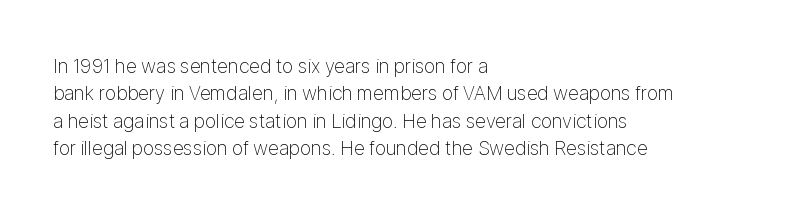
Q: Is the text bold? A: No.
Q: Is the text italic (slanted)? A: No, it is upright.
Q: Is the text underlined? A: No.
Q: How is the paragraph aligned? A: Left-aligned.
Q: Is the spacing between letters normal or unusually wide? A: Normal.
Q: Is the spacing between lines tight, normal or loose? A: Normal.
